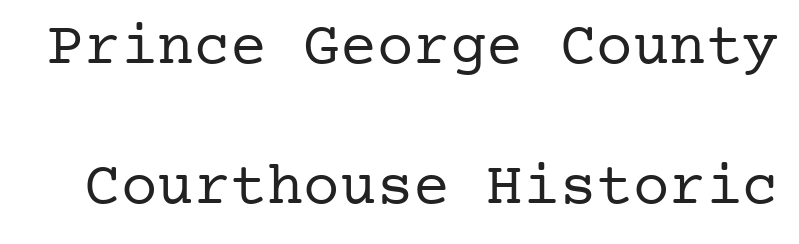
The leading is generous, giving the passage an open texture. Underline: absent. Inter-character spacing is left at the font's built-in metrics. Observe the serifs anchoring each vertical stroke in this sample. The font sits on the lighter half of the weight spectrum, regular included.
